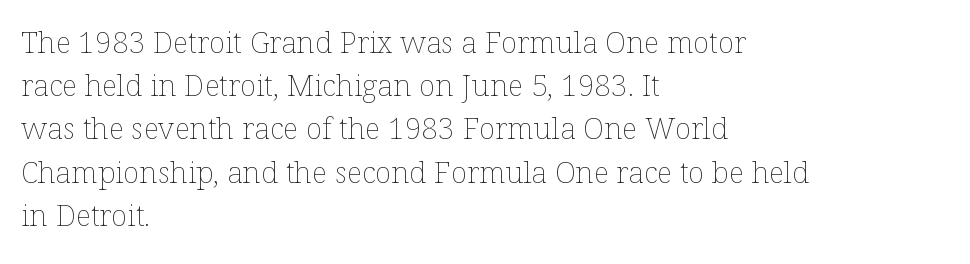
{"italic": "no", "bold": "no", "weight": "thin", "width": "normal", "stroke_contrast": "low", "x_height": "medium", "monospaced": "no", "underline": "no", "align": "left", "line_spacing": "normal", "line_spacing_ratio": 1.44, "letter_spacing": "normal", "letter_spacing_em": 0.0, "glyph_px": 30}
